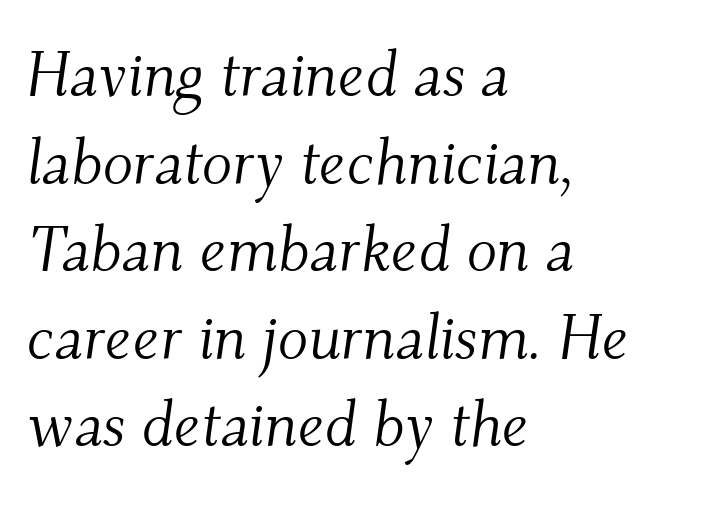
Q: Is the text bold? A: No.
Q: Is the text italic (slanted)? A: Yes, it leans right by about 9 degrees.
Q: Is the typeface a serif or a sans-serif typeface? A: Serif.
Q: Is the text underlined? A: No.
Q: How is the paragraph aligned? A: Left-aligned.
Q: Is the spacing between letters normal or unusually wide? A: Normal.
Q: Is the spacing between lines tight, normal or loose? A: Normal.
Q: Width (condensed, normal, or wide)? A: Normal.
Q: Stroke contrast? A: Medium.
Q: x-height? A: Small.
Q: Monospaced? A: No.
